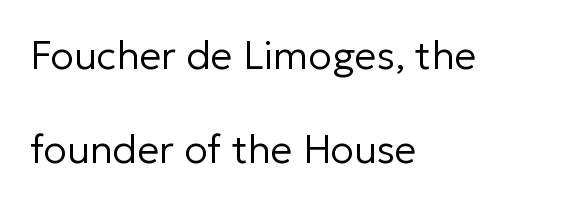
Q: Is the text bold? A: No.
Q: Is the text italic (slanted)? A: No, it is upright.
Q: Is the typeface a serif or a sans-serif typeface? A: Sans-serif.
Q: Is the text underlined? A: No.
Q: How is the paragraph aligned? A: Left-aligned.
Q: Is the spacing between letters normal or unusually wide? A: Normal.
Q: Is the spacing between lines tight, normal or loose? A: Loose.
Q: Width (condensed, normal, or wide)? A: Normal.
Q: Stroke contrast? A: Low.
Q: x-height? A: Medium.
Q: Monospaced? A: No.
